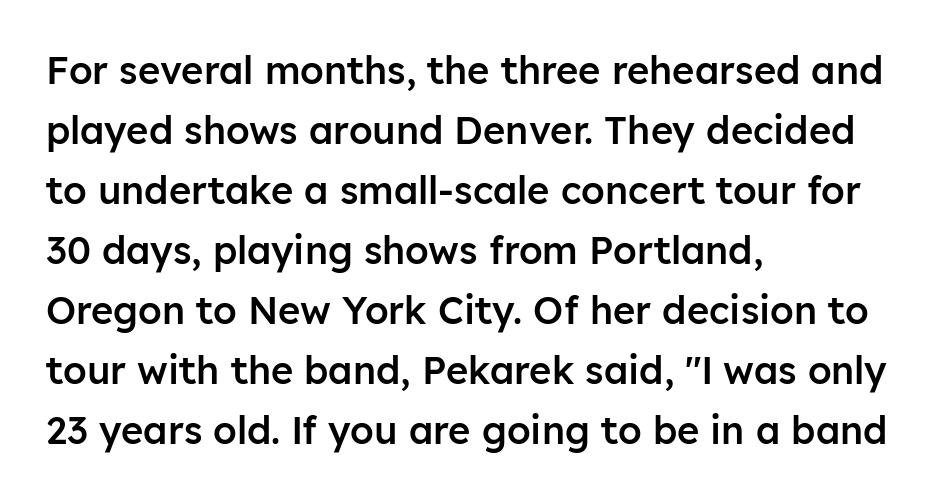
{"serif": "no", "italic": "no", "bold": "semi", "weight": "semibold", "width": "normal", "stroke_contrast": "low", "x_height": "medium", "monospaced": "no", "underline": "no", "align": "left", "line_spacing": "normal", "line_spacing_ratio": 1.58, "letter_spacing": "normal", "letter_spacing_em": 0.0, "glyph_px": 38}
